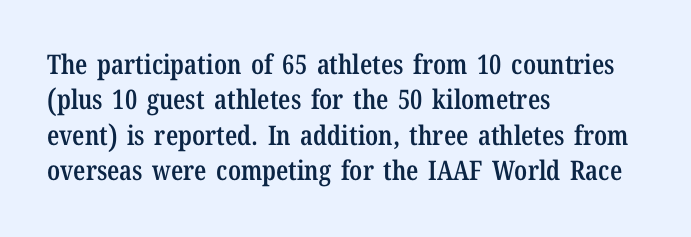
{"italic": "no", "bold": "semi", "underline": "no", "align": "left", "line_spacing": "normal", "line_spacing_ratio": 1.31, "letter_spacing": "normal", "letter_spacing_em": 0.0, "glyph_px": 27}
